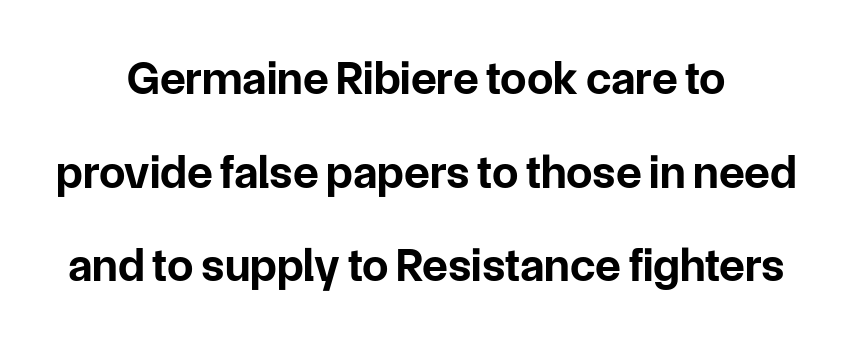
The image shows 47 px bold sans-serif type, upright; set centered, loose line spacing (1.99x), normal letter spacing, not underlined; low stroke contrast and a medium x-height.
